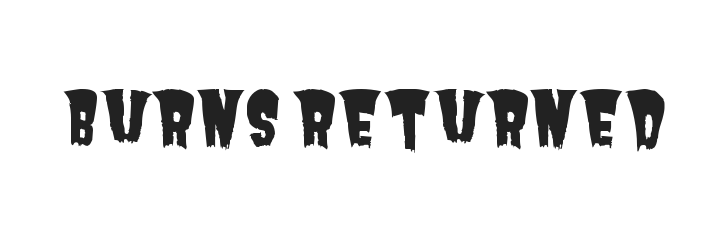
{"serif": "no", "width": "condensed", "stroke_contrast": "low", "x_height": "large", "monospaced": "no", "underline": "no", "letter_spacing": "normal", "letter_spacing_em": 0.0, "glyph_px": 73}
